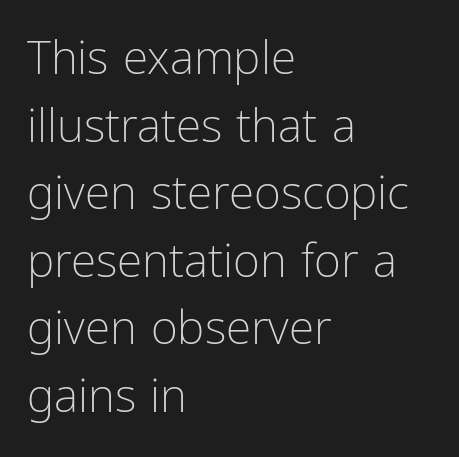
Left-aligned paragraph, ragged on the right. The letterforms sit shoulder to shoulder at normal distance. Character widths vary here, with narrow letters taking less room than wide ones. The strokes are not fattened; the text isn't bold. Regular leading.
